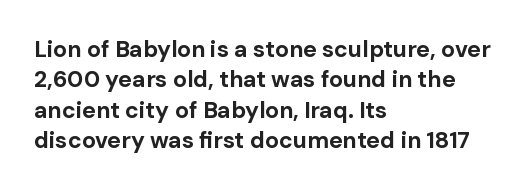
Q: Is the text bold? A: Yes.
Q: Is the text italic (slanted)? A: No, it is upright.
Q: Is the text underlined? A: No.
Q: How is the paragraph aligned? A: Left-aligned.
Q: Is the spacing between letters normal or unusually wide? A: Normal.
Q: Is the spacing between lines tight, normal or loose? A: Normal.
